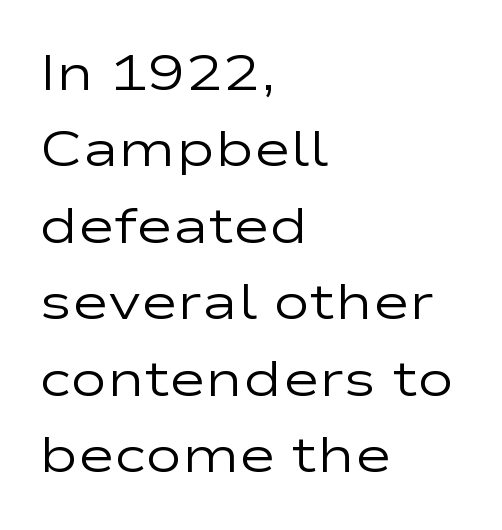
Q: Is the text bold? A: No.
Q: Is the text italic (slanted)? A: No, it is upright.
Q: Is the typeface a serif or a sans-serif typeface? A: Sans-serif.
Q: Is the text underlined? A: No.
Q: How is the paragraph aligned? A: Left-aligned.
Q: Is the spacing between letters normal or unusually wide? A: Normal.
Q: Is the spacing between lines tight, normal or loose? A: Normal.
Q: Width (condensed, normal, or wide)? A: Wide.
Q: Stroke contrast? A: Low.
Q: x-height? A: Medium.
Q: Monospaced? A: No.
